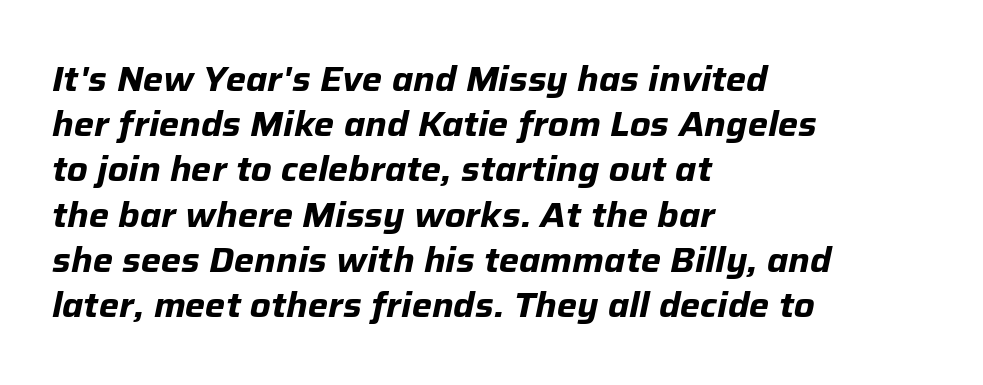
Q: Is the text bold? A: Yes.
Q: Is the text italic (slanted)? A: Yes, it leans right by about 12 degrees.
Q: Is the text underlined? A: No.
Q: How is the paragraph aligned? A: Left-aligned.
Q: Is the spacing between letters normal or unusually wide? A: Normal.
Q: Is the spacing between lines tight, normal or loose? A: Normal.
Q: Width (condensed, normal, or wide)? A: Normal.
Q: Stroke contrast? A: Low.
Q: x-height? A: Medium.
Q: Monospaced? A: No.
